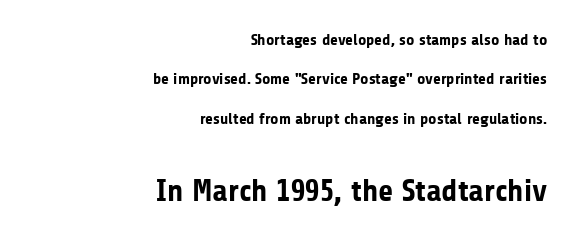
The font is running at its bold setting. Nobody touched the tracking dial on this one. Ordinary non-slanted type is in use. These lines stand farther apart than default settings would place them.
